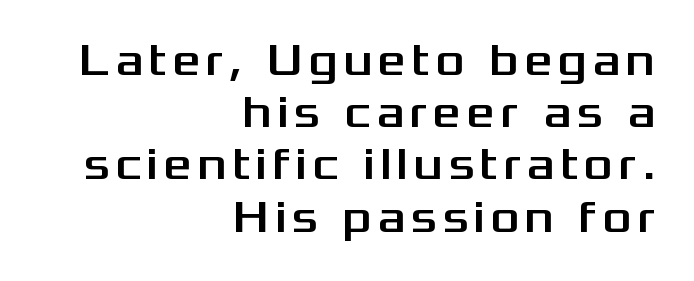
Q: Is the text italic (slanted)? A: No, it is upright.
Q: Is the typeface a serif or a sans-serif typeface? A: Sans-serif.
Q: Is the text underlined? A: No.
Q: How is the paragraph aligned? A: Right-aligned.
Q: Width (condensed, normal, or wide)? A: Wide.
Q: Stroke contrast? A: Medium.
Q: x-height? A: Medium.
Q: Monospaced? A: No.
